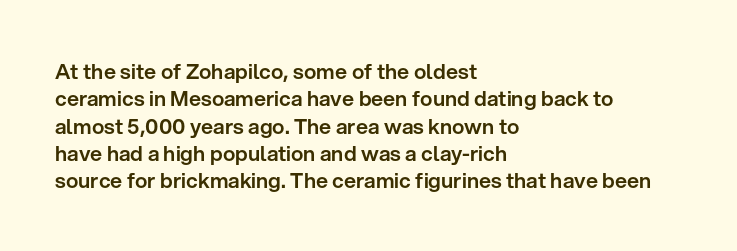
The image shows 21 px text type, upright; set left-aligned, normal line spacing (1.3x), normal letter spacing, not underlined.
